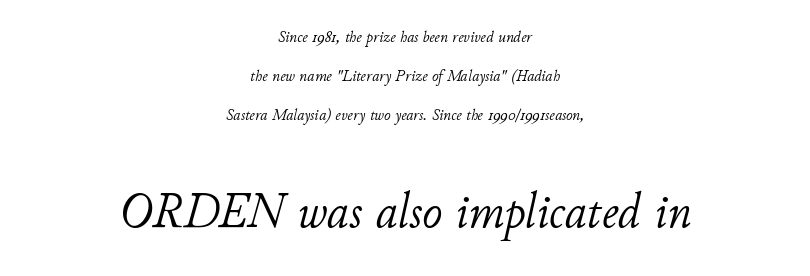
The image shows 49 px light type, italic (leaning right); set centered, loose line spacing (2.43x), normal letter spacing, not underlined; the second (bottom) block is 3.06x larger; low stroke contrast and a small x-height.
